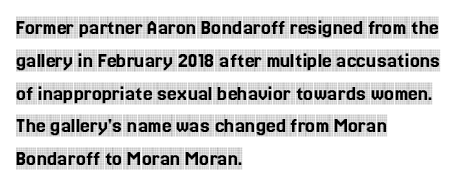
{"italic": "no", "underline": "no", "align": "left", "line_spacing": "normal", "line_spacing_ratio": 1.49, "letter_spacing": "normal", "letter_spacing_em": 0.0, "glyph_px": 22}
